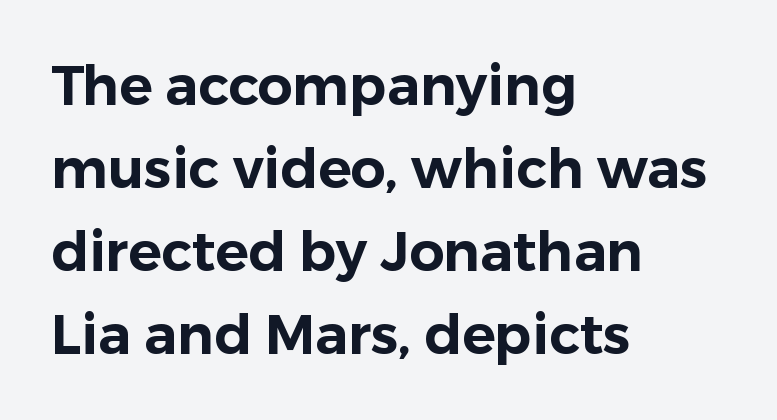
{"serif": "no", "italic": "no", "width": "normal", "stroke_contrast": "low", "x_height": "medium", "monospaced": "no", "underline": "no", "align": "left", "line_spacing": "normal", "line_spacing_ratio": 1.51, "letter_spacing": "normal", "letter_spacing_em": 0.0, "glyph_px": 55}
